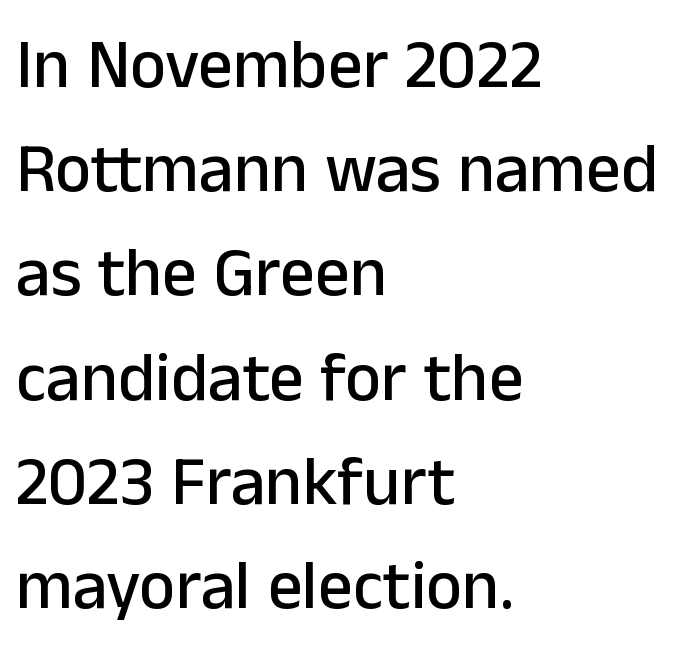
{"serif": "no", "italic": "no", "width": "normal", "stroke_contrast": "low", "x_height": "medium", "monospaced": "no", "underline": "no", "align": "left", "line_spacing": "normal", "line_spacing_ratio": 1.51, "letter_spacing": "normal", "letter_spacing_em": 0.0, "glyph_px": 69}
